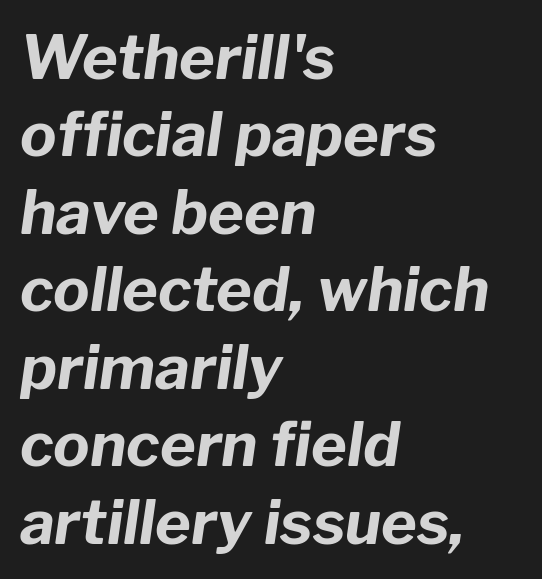
{"italic": "yes", "lean": "right", "slant_degrees": 8, "bold": "yes", "weight": "bold", "width": "normal", "stroke_contrast": "low", "x_height": "medium", "monospaced": "no", "underline": "no", "align": "left", "line_spacing": "normal", "line_spacing_ratio": 1.27, "letter_spacing": "normal", "letter_spacing_em": 0.0, "glyph_px": 61}
